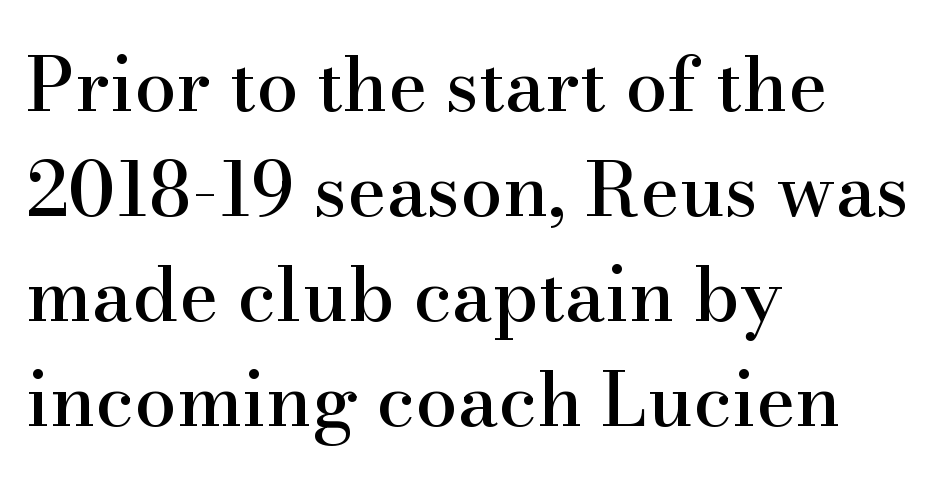
The line-height multiplier appears to be the usual default. Do the letters lean? They stand straight. Check where the strokes stop: tiny serifs finish them off. One-word summary of the alignment: left.
